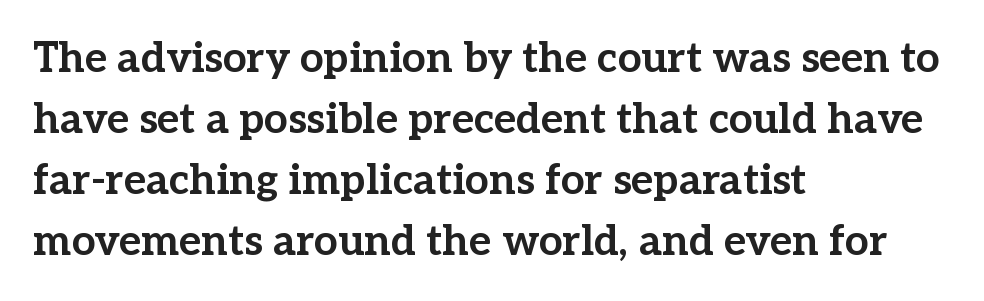
The image shows 42 px bold serif type, upright; set left-aligned, normal line spacing (1.45x), normal letter spacing, not underlined; low stroke contrast and a medium x-height.
